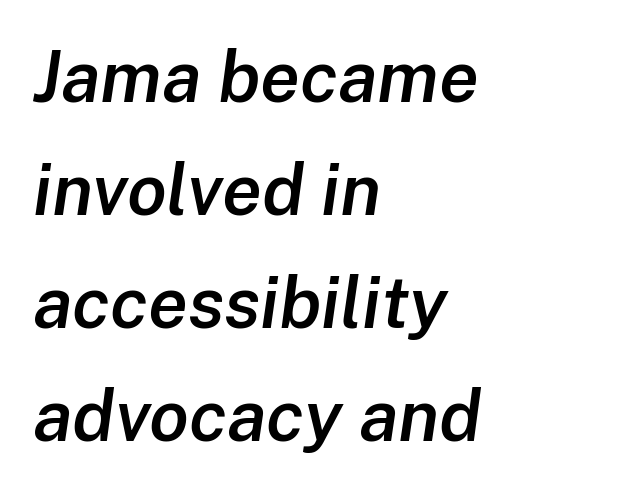
Q: Is the text bold? A: Semi-bold.
Q: Is the text italic (slanted)? A: Yes, it leans right by about 8 degrees.
Q: Is the text underlined? A: No.
Q: How is the paragraph aligned? A: Left-aligned.
Q: Is the spacing between letters normal or unusually wide? A: Normal.
Q: Is the spacing between lines tight, normal or loose? A: Normal.
Q: Width (condensed, normal, or wide)? A: Normal.
Q: Stroke contrast? A: Low.
Q: x-height? A: Medium.
Q: Monospaced? A: No.
